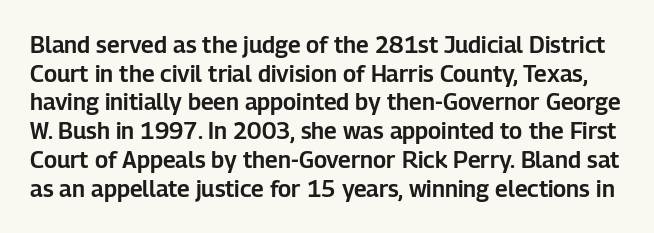
{"italic": "no", "underline": "no", "line_spacing": "normal", "line_spacing_ratio": 1.25, "letter_spacing": "normal", "letter_spacing_em": 0.0, "glyph_px": 23}
